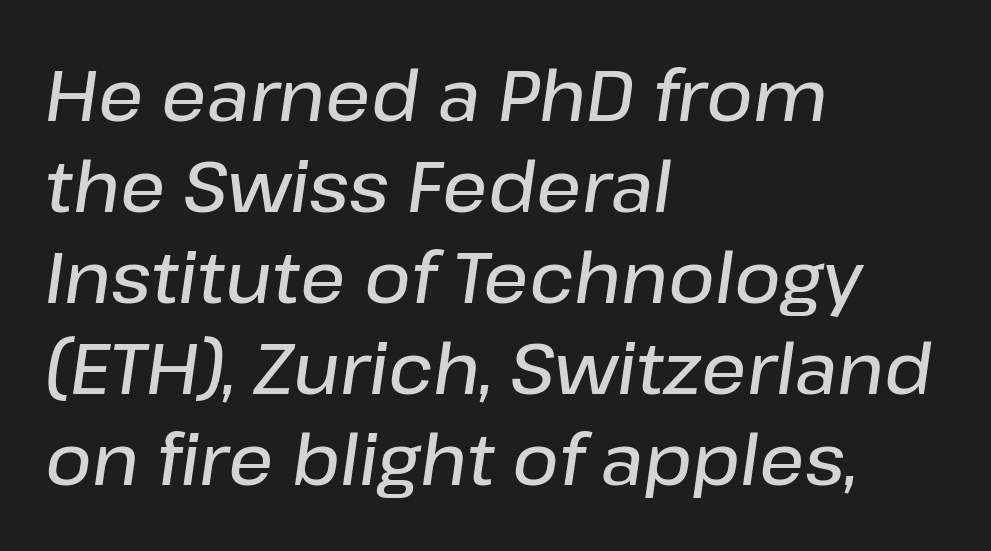
Weight: semibold (demi). Tall strokes in this sample are angled rather than plumb. Any mark beneath the type? The region is blank. The gaps between neighbouring characters are ordinary and unremarkable.
